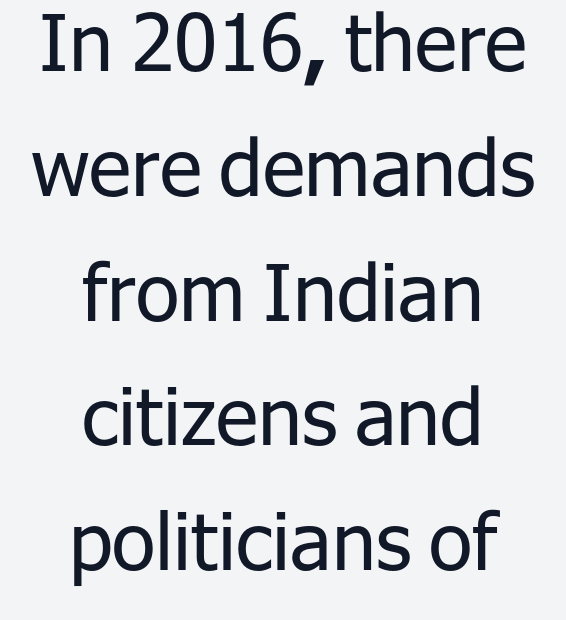
Regarding serifs, this sample does without them. The line texture is even and compact thanks to regular tracking. Rule under the text: the space is simply empty. The letters look calm and open, with moderate or lighter stems.
